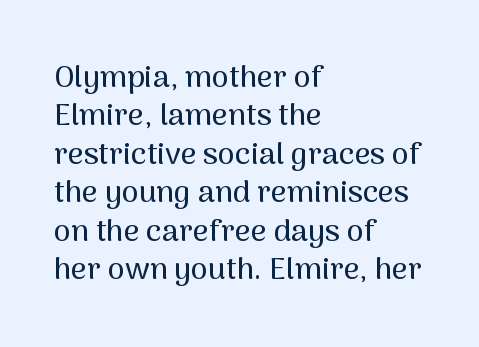
{"serif": "no", "italic": "no", "width": "normal", "stroke_contrast": "medium", "x_height": "medium", "monospaced": "no", "underline": "no", "align": "left", "line_spacing_ratio": 1.24, "letter_spacing": "normal", "letter_spacing_em": 0.0, "glyph_px": 31}
